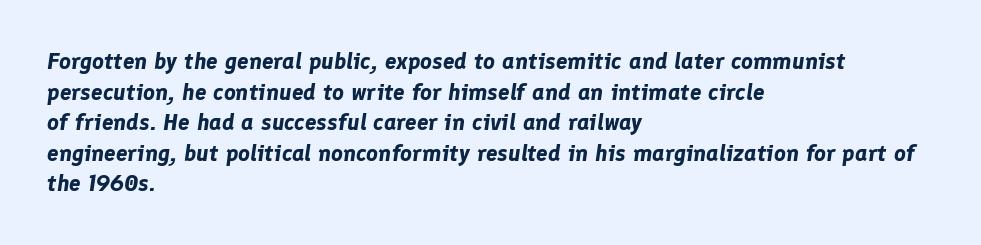
Has an underline been added? It has not. Nothing unusual about the tracking: characters are spaced as the font intends. The whole block is typeset with a tilt. These words are printed bold, with thick strokes throughout. Short and long lines alike share a common starting point at left.
